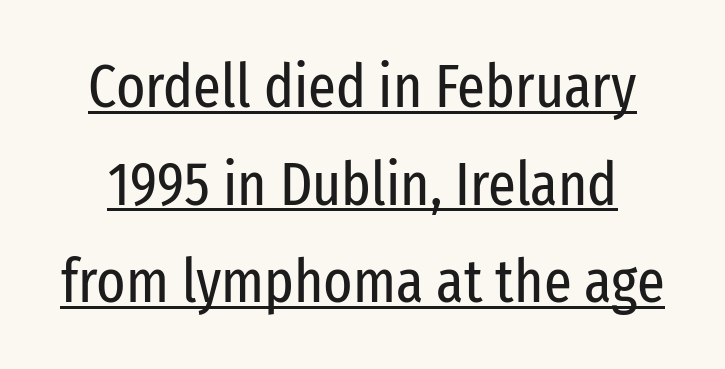
Q: Is the text bold? A: No.
Q: Is the text italic (slanted)? A: No, it is upright.
Q: Is the typeface a serif or a sans-serif typeface? A: Sans-serif.
Q: Is the text underlined? A: Yes.
Q: Is the spacing between letters normal or unusually wide? A: Normal.
Q: Is the spacing between lines tight, normal or loose? A: Normal.
Q: Width (condensed, normal, or wide)? A: Condensed.
Q: Stroke contrast? A: Low.
Q: x-height? A: Medium.
Q: Monospaced? A: No.
